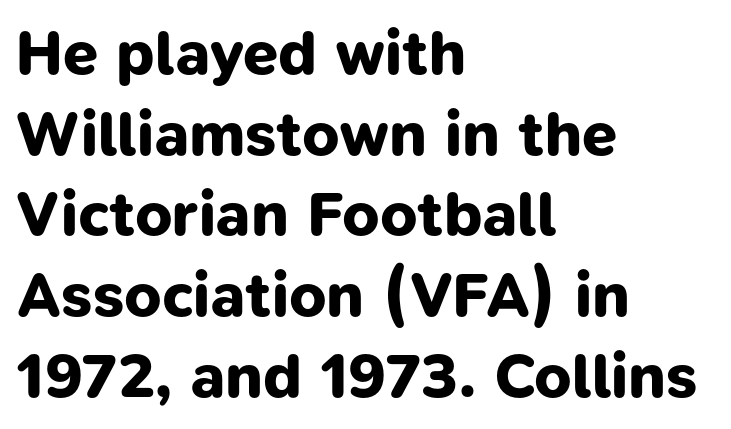
The image shows 63 px bold sans-serif type; set left-aligned, normal line spacing (1.28x), normal letter spacing, not underlined; low stroke contrast and a medium x-height.
